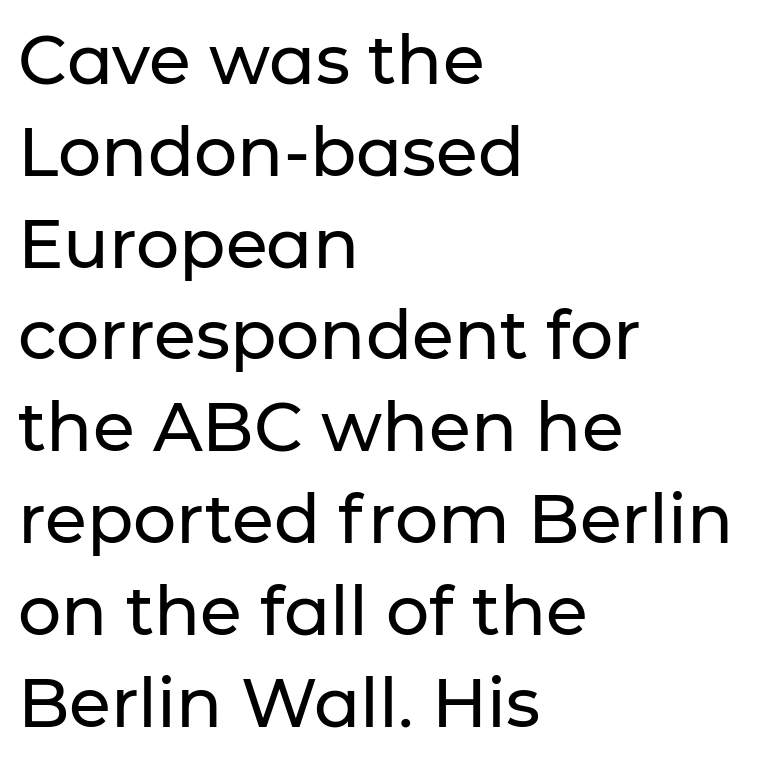
The foot of each line stays bare and open. The text was rendered using a sans face with plain stroke endings. Each letter keeps its own natural width here, so spacing adapts to shape. Quick note: interline space is typical. The gaps between neighbouring characters are ordinary and unremarkable.
